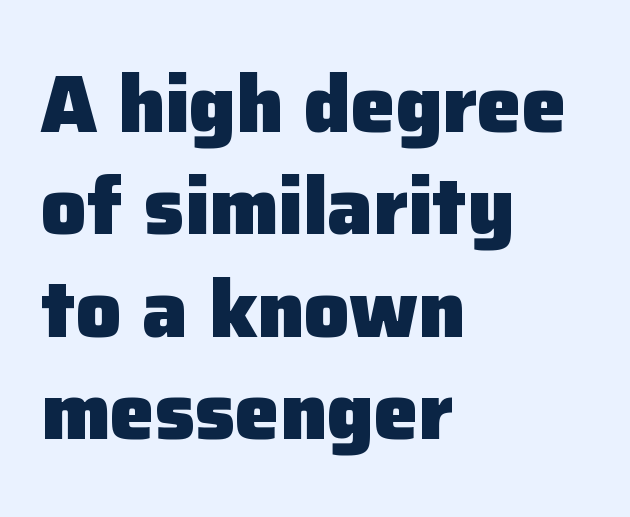
{"serif": "no", "italic": "no", "bold": "yes", "weight": "heavy", "width": "normal", "stroke_contrast": "low", "x_height": "medium", "monospaced": "no", "underline": "no", "align": "left", "line_spacing": "normal", "line_spacing_ratio": 1.28, "letter_spacing": "normal", "letter_spacing_em": 0.0, "glyph_px": 80}
